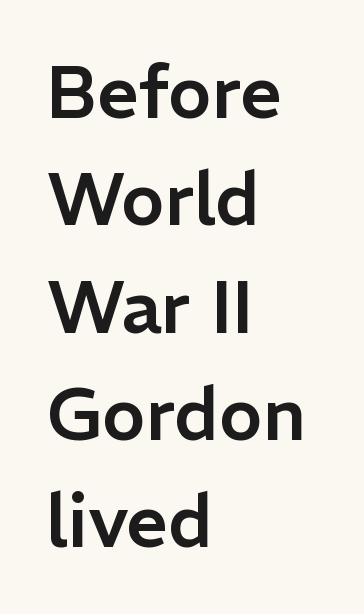
Q: Is the text italic (slanted)? A: No, it is upright.
Q: Is the typeface a serif or a sans-serif typeface? A: Sans-serif.
Q: Is the text underlined? A: No.
Q: How is the paragraph aligned? A: Left-aligned.
Q: Is the spacing between letters normal or unusually wide? A: Normal.
Q: Is the spacing between lines tight, normal or loose? A: Normal.
Q: Width (condensed, normal, or wide)? A: Normal.
Q: Stroke contrast? A: Low.
Q: x-height? A: Medium.
Q: Monospaced? A: No.
